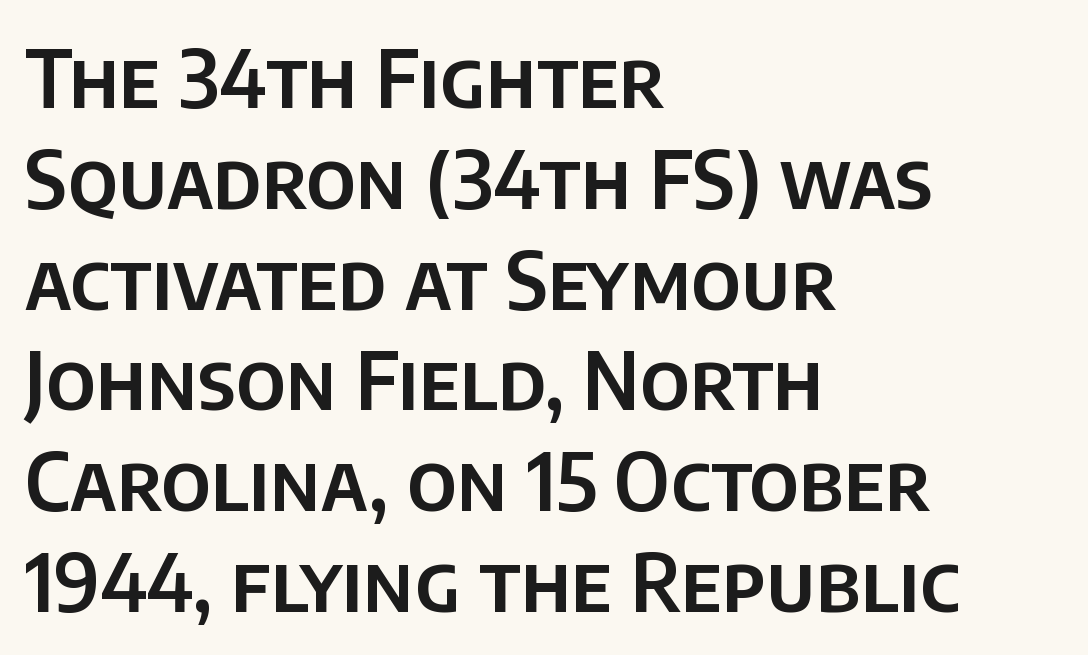
{"serif": "no", "italic": "no", "width": "normal", "stroke_contrast": "low", "x_height": "large", "monospaced": "no", "underline": "no", "align": "left", "line_spacing": "normal", "line_spacing_ratio": 1.26, "letter_spacing": "normal", "letter_spacing_em": 0.0, "glyph_px": 80}
